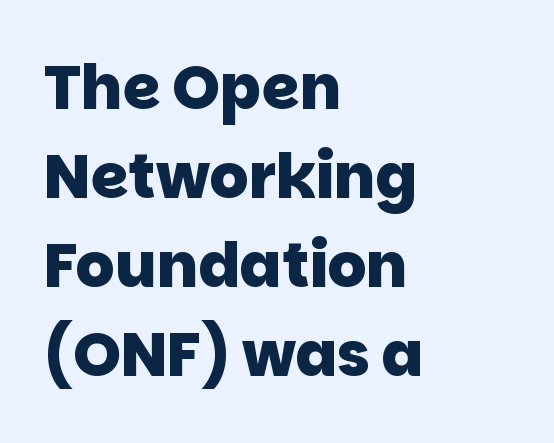
Whoever set this chose a conventional vertical rhythm. Here the designer chose a conventional face with non-uniform glyph widths. Beneath every word, the page is bare. This sample is left-justified, so line endings fall wherever the words run out. Font category for this specimen: sans-serif. The rendering keeps characters at their native spacing.
